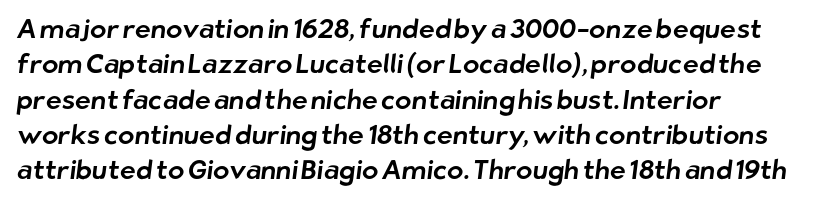
Leftover space on each line is placed entirely after the last word. Short note: letters normally spaced. The zone under the glyphs is completely vacant. What's the leading like? Ordinary, nothing unusual.
